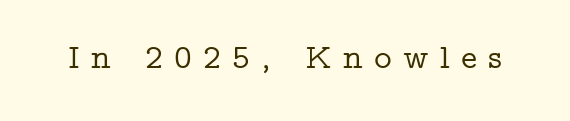
Vertical strokes here are truly vertical. Varying glyph widths throughout — classic text-font behaviour. Type style note: has serifs. The specimen omits any rule beneath the text block's lines. The face used here is rendered with a markedly widened letterfit.
